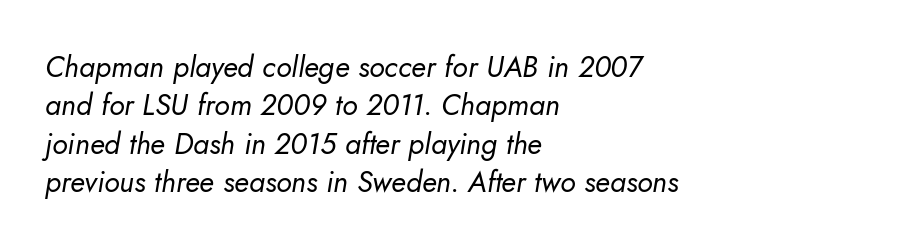
Q: Is the text bold? A: No.
Q: Is the text italic (slanted)? A: Yes, it leans right by about 10 degrees.
Q: Is the text underlined? A: No.
Q: How is the paragraph aligned? A: Left-aligned.
Q: Is the spacing between letters normal or unusually wide? A: Normal.
Q: Is the spacing between lines tight, normal or loose? A: Normal.
Q: Width (condensed, normal, or wide)? A: Normal.
Q: Stroke contrast? A: Low.
Q: x-height? A: Small.
Q: Monospaced? A: No.
